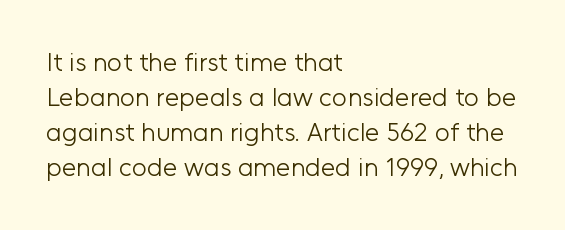
Q: Is the text bold? A: No.
Q: Is the text italic (slanted)? A: No, it is upright.
Q: Is the text underlined? A: No.
Q: How is the paragraph aligned? A: Left-aligned.
Q: Is the spacing between letters normal or unusually wide? A: Normal.
Q: Is the spacing between lines tight, normal or loose? A: Normal.
